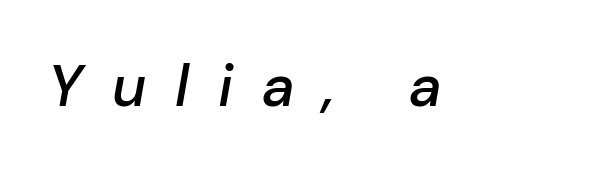
{"italic": "yes", "lean": "right", "slant_degrees": 10, "bold": "semi", "weight": "semibold", "width": "normal", "stroke_contrast": "low", "x_height": "medium", "monospaced": "no", "underline": "no", "letter_spacing": "wide", "letter_spacing_em": 0.5, "glyph_px": 58}
